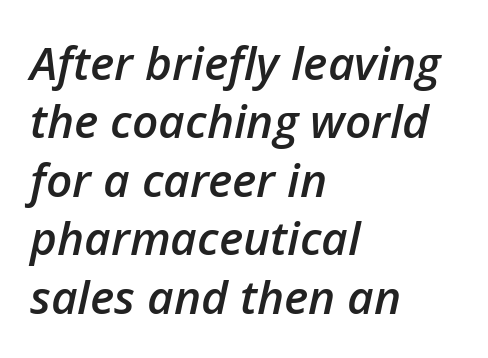
Q: Is the text bold? A: Semi-bold.
Q: Is the text italic (slanted)? A: Yes, it leans right by about 12 degrees.
Q: Is the text underlined? A: No.
Q: How is the paragraph aligned? A: Left-aligned.
Q: Is the spacing between letters normal or unusually wide? A: Normal.
Q: Is the spacing between lines tight, normal or loose? A: Normal.
Q: Width (condensed, normal, or wide)? A: Normal.
Q: Stroke contrast? A: Low.
Q: x-height? A: Medium.
Q: Monospaced? A: No.
